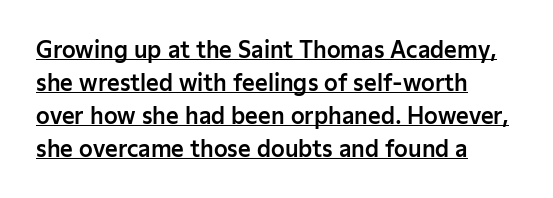
Q: Is the text italic (slanted)? A: No, it is upright.
Q: Is the text underlined? A: Yes.
Q: How is the paragraph aligned? A: Left-aligned.
Q: Is the spacing between letters normal or unusually wide? A: Normal.
Q: Is the spacing between lines tight, normal or loose? A: Normal.
